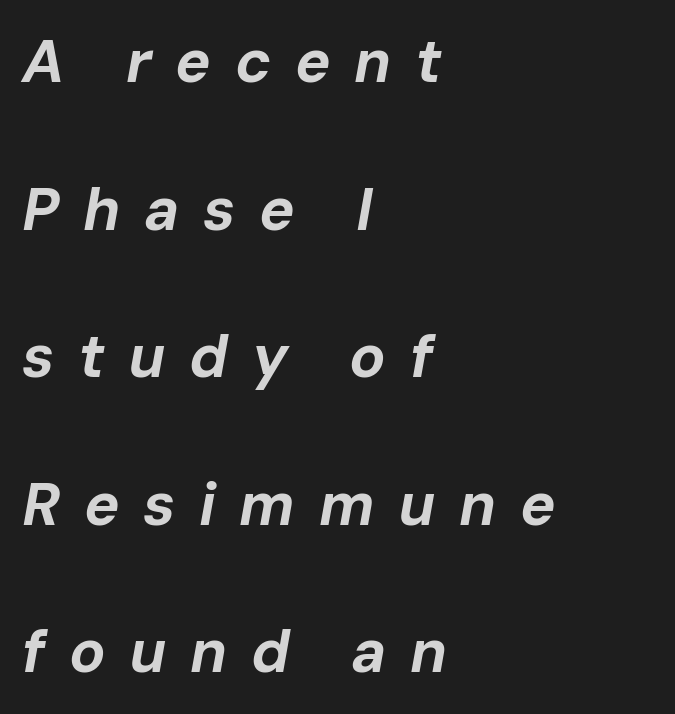
The image shows 60 px bold type, italic (leaning right); set left-aligned, loose line spacing (2.46x), unusually wide letter spacing (+0.39 em), not underlined; low stroke contrast and a medium x-height.
